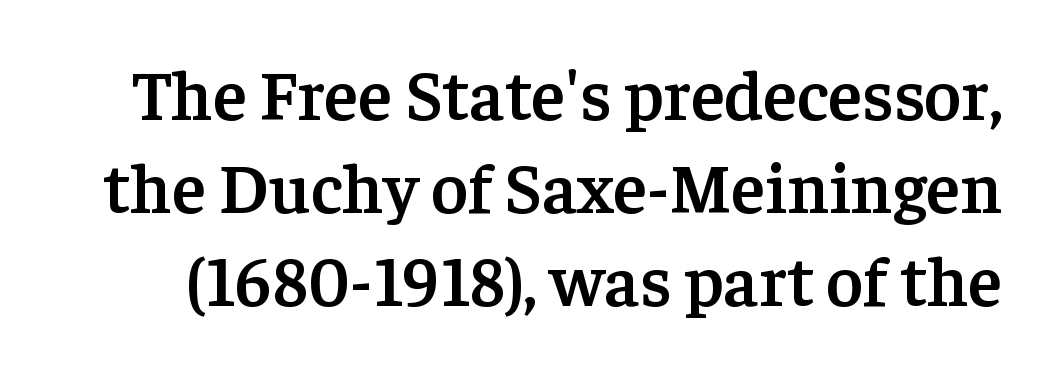
The image shows 71 px semibold serif type, upright; set normal line spacing (1.31x), normal letter spacing, not underlined; low stroke contrast and a medium x-height.
